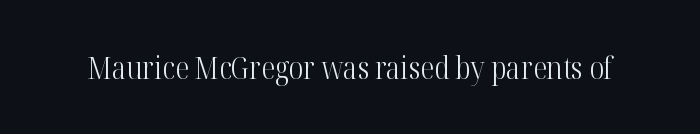
The image shows 31 px light, condensed serif type, upright; set normal letter spacing, not underlined; high stroke contrast and a medium x-height.
